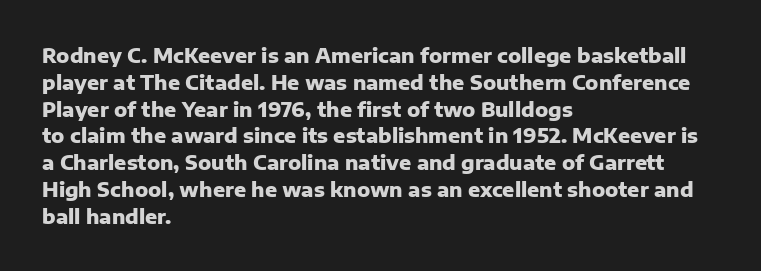
Q: Is the text bold? A: Yes.
Q: Is the text italic (slanted)? A: No, it is upright.
Q: Is the text underlined? A: No.
Q: How is the paragraph aligned? A: Left-aligned.
Q: Is the spacing between letters normal or unusually wide? A: Normal.
Q: Is the spacing between lines tight, normal or loose? A: Normal.
